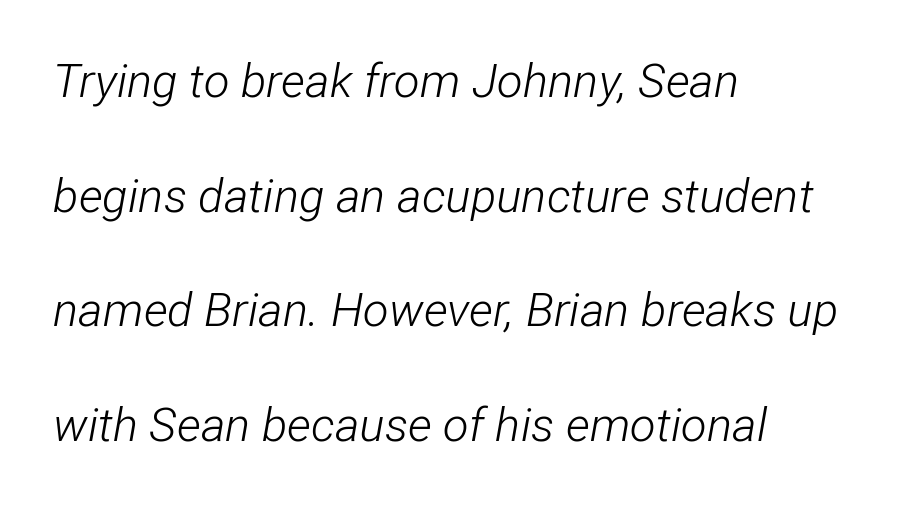
Q: Is the text bold? A: No.
Q: Is the text italic (slanted)? A: Yes, it leans right by about 12 degrees.
Q: Is the text underlined? A: No.
Q: How is the paragraph aligned? A: Left-aligned.
Q: Is the spacing between letters normal or unusually wide? A: Normal.
Q: Is the spacing between lines tight, normal or loose? A: Loose.
Q: Width (condensed, normal, or wide)? A: Condensed.
Q: Stroke contrast? A: Low.
Q: x-height? A: Medium.
Q: Monospaced? A: No.
